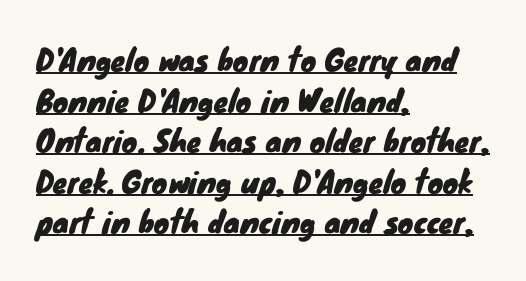
The rendering uses a moderate line-height, typical for paragraphs. Check the space under the baseline: a stroke is drawn there. Letter spacing: default. The rendering uses natural spacing where letterforms have individual widths. A typesetter would label this face a sans. Is the block centered? No — it sits flush against the left margin.
